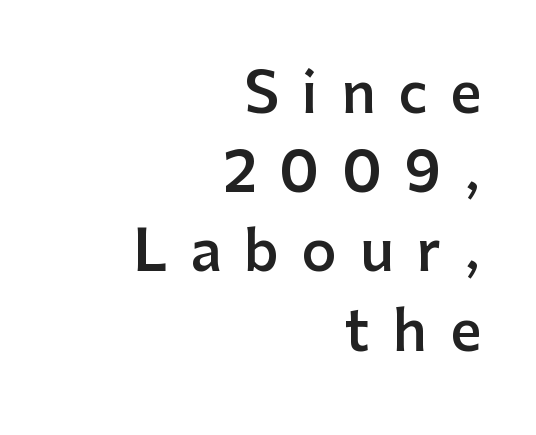
The image shows 55 px semibold sans-serif type, upright; set right-aligned, normal line spacing (1.44x), unusually wide letter spacing (+0.41 em), not underlined; low stroke contrast and a medium x-height.
